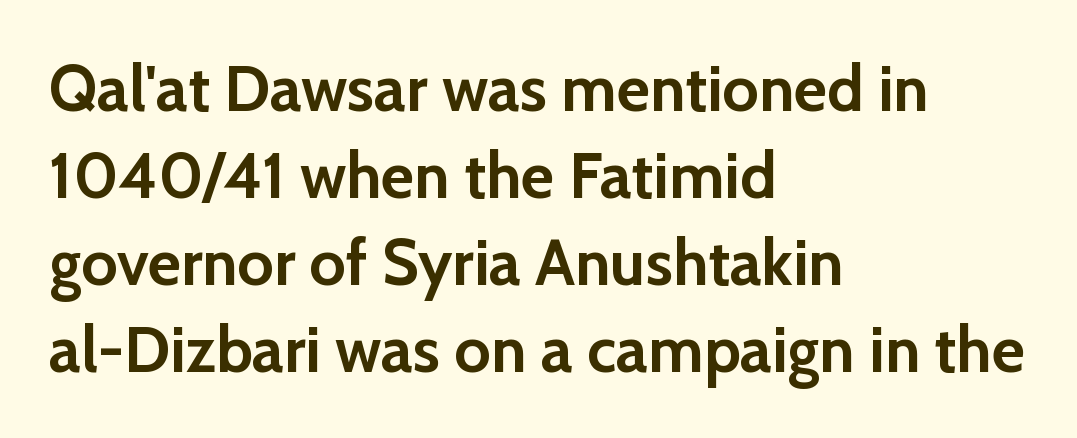
Q: Is the text bold? A: Yes.
Q: Is the text italic (slanted)? A: No, it is upright.
Q: Is the typeface a serif or a sans-serif typeface? A: Sans-serif.
Q: Is the text underlined? A: No.
Q: How is the paragraph aligned? A: Left-aligned.
Q: Is the spacing between letters normal or unusually wide? A: Normal.
Q: Is the spacing between lines tight, normal or loose? A: Normal.
Q: Width (condensed, normal, or wide)? A: Normal.
Q: Stroke contrast? A: Low.
Q: x-height? A: Medium.
Q: Monospaced? A: No.
